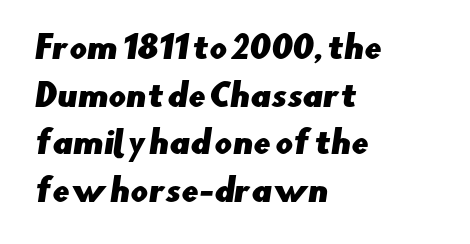
Q: Is the typeface a serif or a sans-serif typeface? A: Sans-serif.
Q: Is the text underlined? A: No.
Q: How is the paragraph aligned? A: Left-aligned.
Q: Is the spacing between letters normal or unusually wide? A: Normal.
Q: Is the spacing between lines tight, normal or loose? A: Normal.
Q: Width (condensed, normal, or wide)? A: Normal.
Q: Stroke contrast? A: Low.
Q: x-height? A: Small.
Q: Monospaced? A: No.
